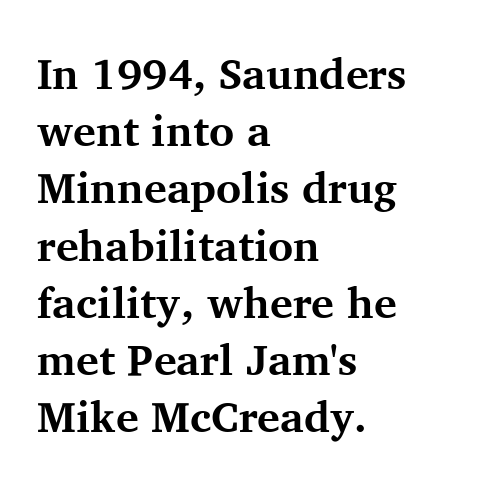
Q: Is the text bold? A: Yes.
Q: Is the text italic (slanted)? A: No, it is upright.
Q: Is the typeface a serif or a sans-serif typeface? A: Serif.
Q: Is the text underlined? A: No.
Q: How is the paragraph aligned? A: Left-aligned.
Q: Is the spacing between letters normal or unusually wide? A: Normal.
Q: Is the spacing between lines tight, normal or loose? A: Normal.
Q: Width (condensed, normal, or wide)? A: Normal.
Q: Stroke contrast? A: Medium.
Q: x-height? A: Medium.
Q: Monospaced? A: No.
